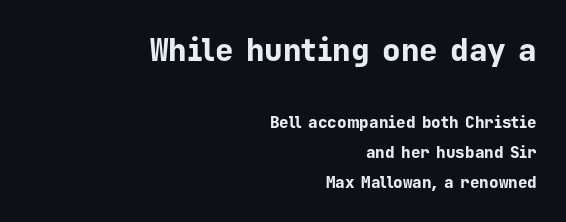
Block one is the big one; block two sits smaller underneath. Font category for this specimen: sans-serif. The letters stand straight up with perfectly vertical stems. Right-aligned paragraph, ragged on the left. Each word holds together tightly as a unit, with standard inter-letter gaps.
